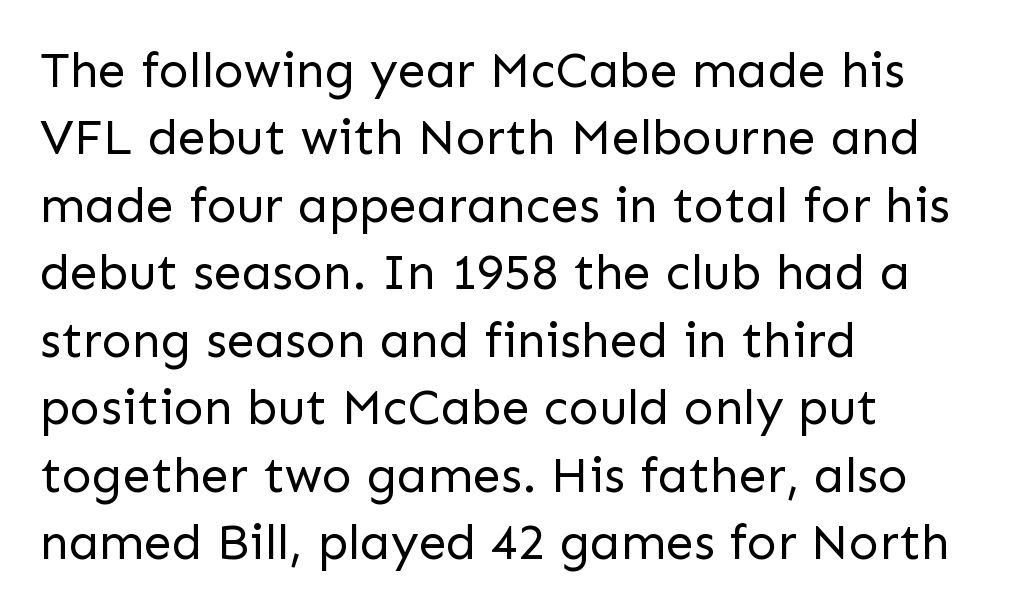
Q: Is the text bold? A: No.
Q: Is the text italic (slanted)? A: No, it is upright.
Q: Is the typeface a serif or a sans-serif typeface? A: Sans-serif.
Q: Is the text underlined? A: No.
Q: How is the paragraph aligned? A: Left-aligned.
Q: Is the spacing between letters normal or unusually wide? A: Normal.
Q: Is the spacing between lines tight, normal or loose? A: Normal.
Q: Width (condensed, normal, or wide)? A: Normal.
Q: Stroke contrast? A: Low.
Q: x-height? A: Medium.
Q: Monospaced? A: No.
